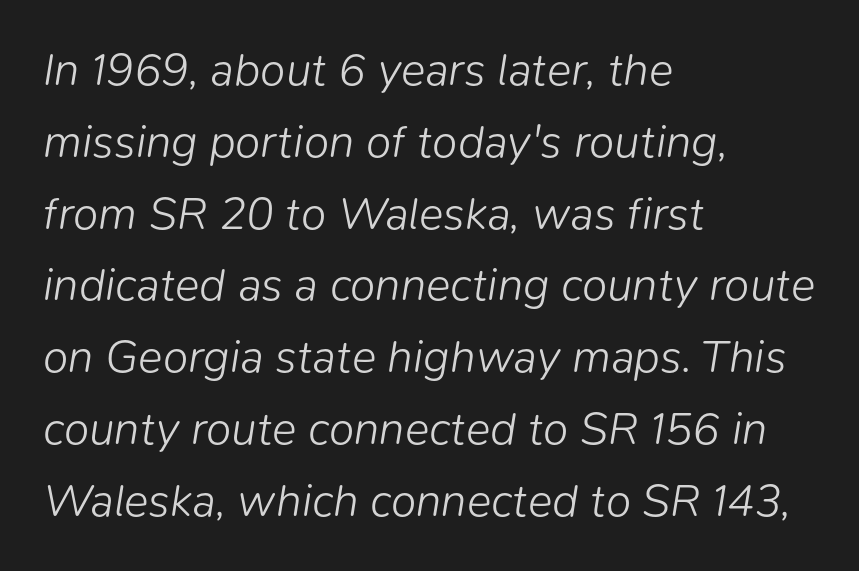
{"italic": "yes", "lean": "right", "slant_degrees": 9, "bold": "no", "weight": "light", "width": "normal", "stroke_contrast": "low", "x_height": "medium", "monospaced": "no", "underline": "no", "align": "left", "line_spacing": "normal", "line_spacing_ratio": 1.56, "letter_spacing": "normal", "letter_spacing_em": 0.0, "glyph_px": 46}
